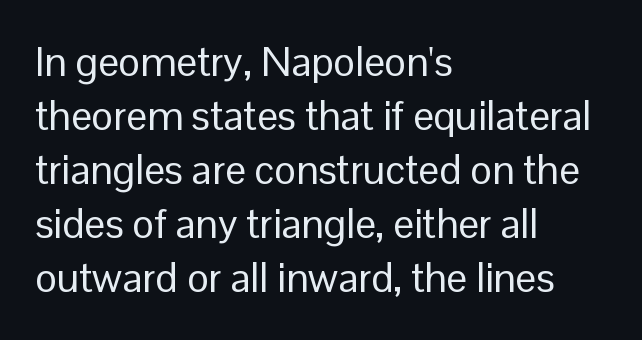
Horizontal alignment here is leftward, the default for most running prose. Each word holds together tightly as a unit, with standard inter-letter gaps. Students, observe: this is what conventionally led text looks like. The passage shown is not bold in any degree.
